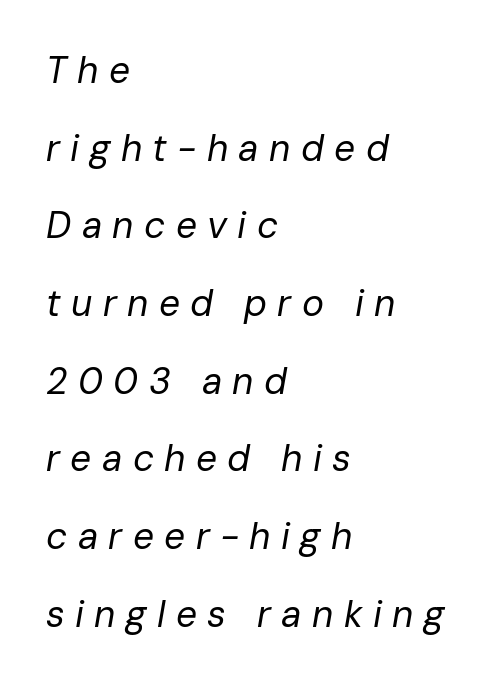
Q: Is the text bold? A: No.
Q: Is the text italic (slanted)? A: Yes, it leans right by about 10 degrees.
Q: Is the text underlined? A: No.
Q: How is the paragraph aligned? A: Left-aligned.
Q: Is the spacing between letters normal or unusually wide? A: Unusually wide.
Q: Is the spacing between lines tight, normal or loose? A: Loose.
Q: Width (condensed, normal, or wide)? A: Normal.
Q: Stroke contrast? A: Low.
Q: x-height? A: Medium.
Q: Monospaced? A: No.
